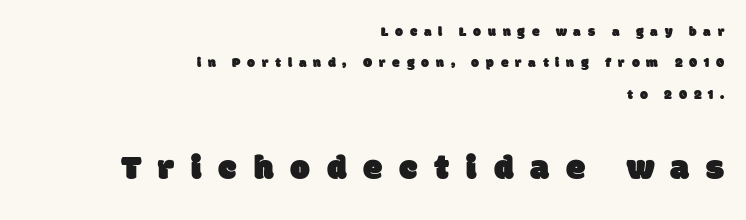
The image shows 35 px sans-serif type; set right-aligned, loose line spacing (2.24x), unusually wide letter spacing (+0.48 em), not underlined; the second (bottom) block is 2.5x larger; low stroke contrast and a large x-height.
